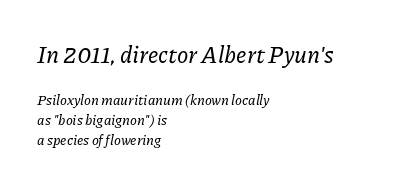
The space beneath each line is pristine and unruled. This layout puts the oversized block above and the modest block below. Rows of type keep a routine distance in the vertical direction. Honestly, the letter spacing is just normal — you wouldn't notice it. The paragraph has a hard left edge and a soft right edge.
